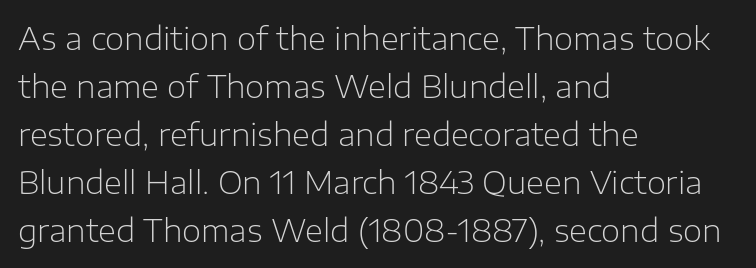
The image shows 31 px light sans-serif type, upright; set left-aligned, normal line spacing (1.55x), normal letter spacing, not underlined; low stroke contrast and a medium x-height.
